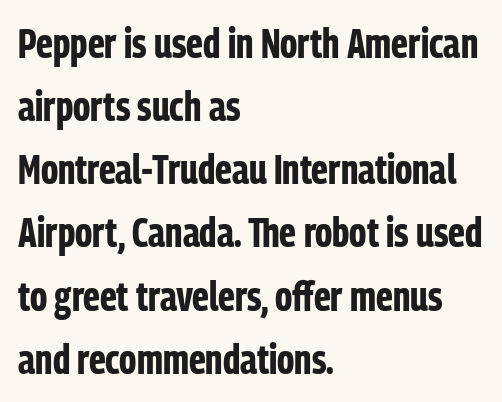
Q: Is the text bold? A: Yes.
Q: Is the text italic (slanted)? A: No, it is upright.
Q: Is the typeface a serif or a sans-serif typeface? A: Sans-serif.
Q: Is the text underlined? A: No.
Q: How is the paragraph aligned? A: Left-aligned.
Q: Is the spacing between letters normal or unusually wide? A: Normal.
Q: Is the spacing between lines tight, normal or loose? A: Normal.
Q: Width (condensed, normal, or wide)? A: Condensed.
Q: Stroke contrast? A: Low.
Q: x-height? A: Medium.
Q: Monospaced? A: No.
